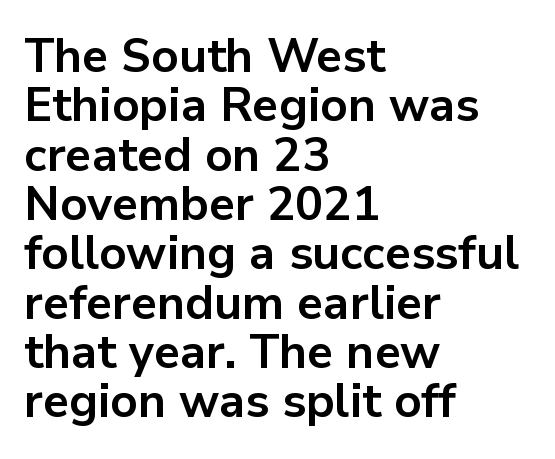
{"serif": "no", "italic": "no", "bold": "yes", "weight": "bold", "width": "normal", "stroke_contrast": "low", "x_height": "medium", "monospaced": "no", "underline": "no", "align": "left", "line_spacing": "tight", "line_spacing_ratio": 1.05, "letter_spacing": "normal", "letter_spacing_em": 0.0, "glyph_px": 47}
